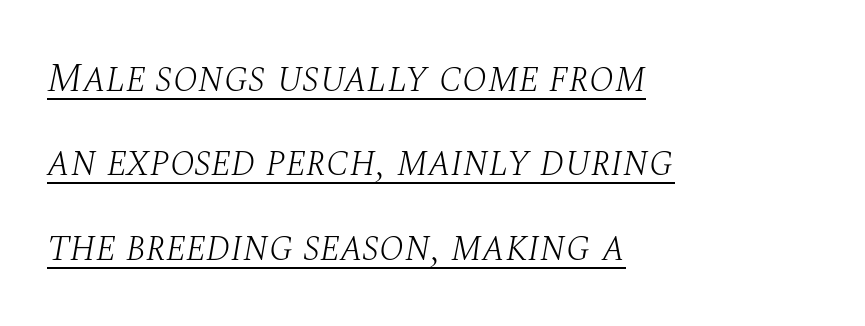
The image shows 41 px light serif type, italic (leaning right); set left-aligned, loose line spacing (2.06x), normal letter spacing, underlined; medium stroke contrast and a large x-height.
